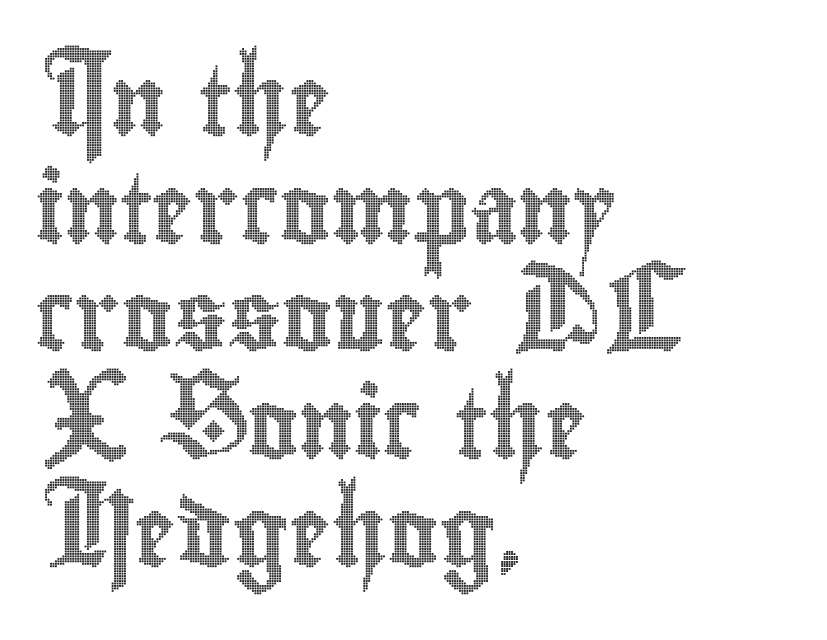
Q: Is the text italic (slanted)? A: No, it is upright.
Q: Is the text underlined? A: No.
Q: How is the paragraph aligned? A: Left-aligned.
Q: Is the spacing between letters normal or unusually wide? A: Normal.
Q: Is the spacing between lines tight, normal or loose? A: Normal.
Q: Width (condensed, normal, or wide)? A: Condensed.
Q: x-height? A: Small.
Q: Monospaced? A: No.
